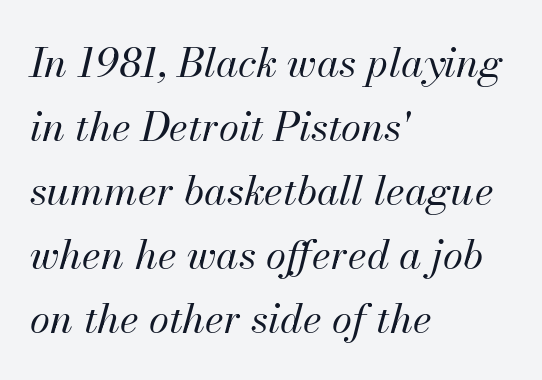
The typography opts for an oblique posture over an upright one. The face used here is proportionally spaced, like ordinary book or web type. Which margin do the lines hug? The left one — the right edge is uneven. The weight would be labelled regular, book, light, or lighter still. Bare-footed words on every line.
